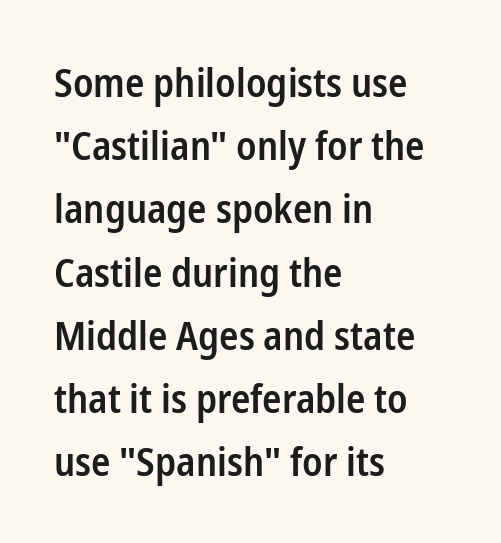
{"serif": "no", "italic": "no", "bold": "semi", "weight": "semibold", "width": "condensed", "stroke_contrast": "low", "x_height": "medium", "monospaced": "no", "underline": "no", "align": "left", "line_spacing": "normal", "line_spacing_ratio": 1.58, "letter_spacing": "normal", "letter_spacing_em": 0.0, "glyph_px": 40}
